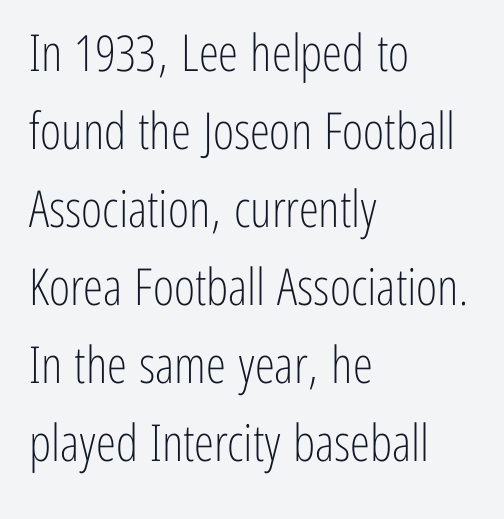
Unlike italic type, these characters show no tilt at all. The letters look calm and open, with moderate or lighter stems. Check under the words: just untouched page. This sample is left-justified, so line endings fall wherever the words run out.
